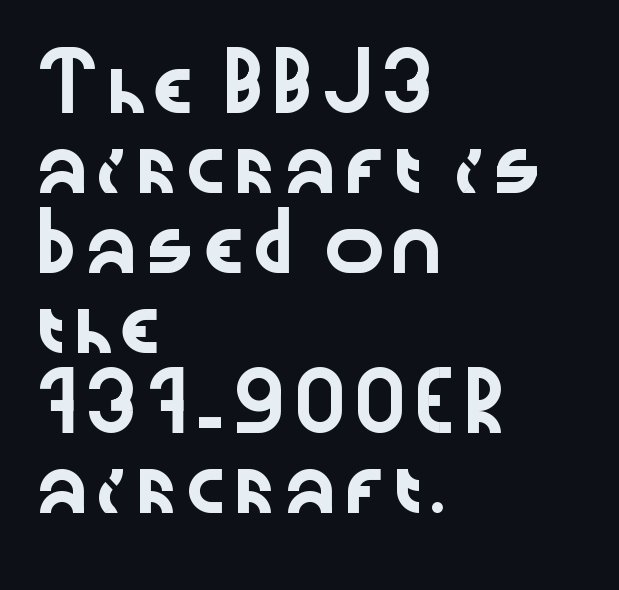
Q: Is the text italic (slanted)? A: No, it is upright.
Q: Is the typeface a serif or a sans-serif typeface? A: Sans-serif.
Q: Is the text underlined? A: No.
Q: How is the paragraph aligned? A: Left-aligned.
Q: Is the spacing between letters normal or unusually wide? A: Normal.
Q: Is the spacing between lines tight, normal or loose? A: Normal.
Q: Width (condensed, normal, or wide)? A: Wide.
Q: Stroke contrast? A: Low.
Q: x-height? A: Medium.
Q: Monospaced? A: No.
